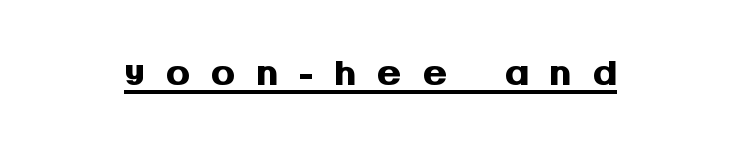
{"serif": "no", "italic": "no", "bold": "yes", "weight": "semibold", "width": "normal", "stroke_contrast": "medium", "x_height": "large", "monospaced": "no", "underline": "yes", "letter_spacing": "wide", "letter_spacing_em": 0.33, "glyph_px": 61}
